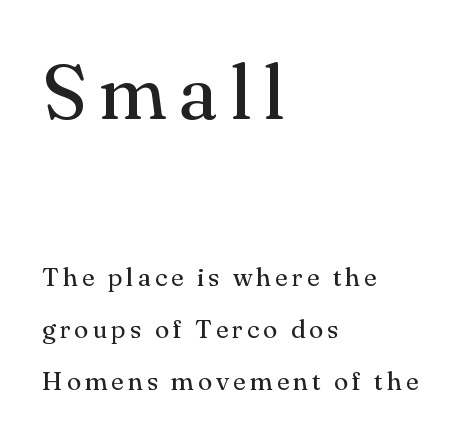
{"serif": "yes", "italic": "no", "bold": "no", "weight": "regular", "width": "normal", "stroke_contrast": "medium", "x_height": "small", "monospaced": "no", "underline": "no", "align": "left", "line_spacing": "loose", "line_spacing_ratio": 2.0, "larger_block": "first", "size_ratio": 3.0, "glyph_px": 78}
